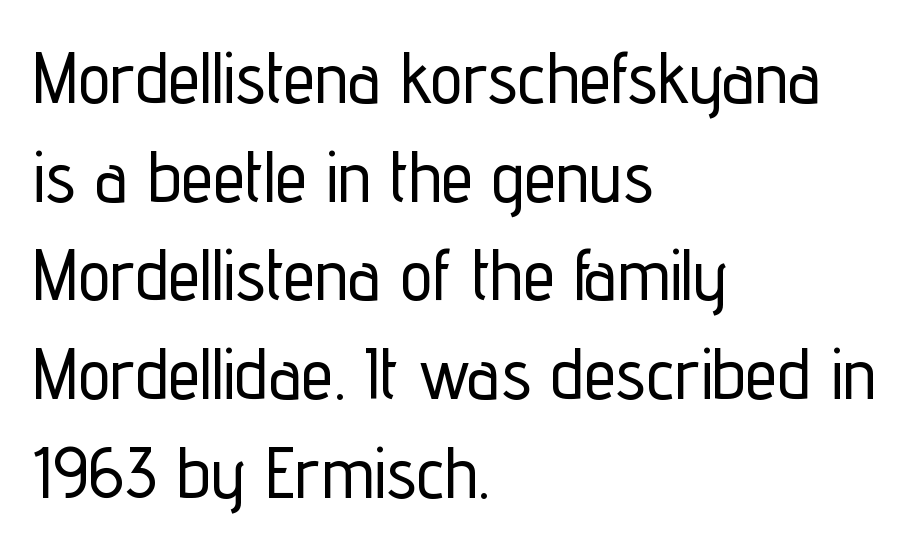
Q: Is the text italic (slanted)? A: No, it is upright.
Q: Is the typeface a serif or a sans-serif typeface? A: Sans-serif.
Q: Is the text underlined? A: No.
Q: How is the paragraph aligned? A: Left-aligned.
Q: Is the spacing between letters normal or unusually wide? A: Normal.
Q: Is the spacing between lines tight, normal or loose? A: Normal.
Q: Width (condensed, normal, or wide)? A: Condensed.
Q: Stroke contrast? A: Low.
Q: x-height? A: Medium.
Q: Monospaced? A: No.
